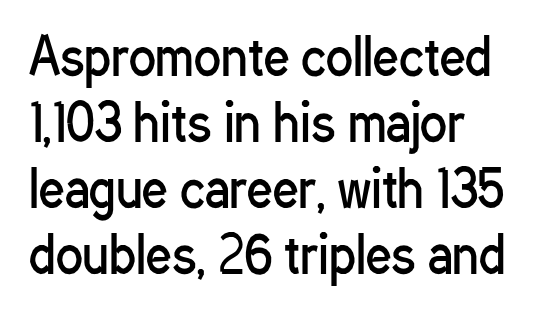
Rendered with straight, roman letterforms. The rows are spaced the way most documents space them. The strokes are not fattened; the text isn't bold. The face used here is proportionally spaced, like ordinary book or web type.
